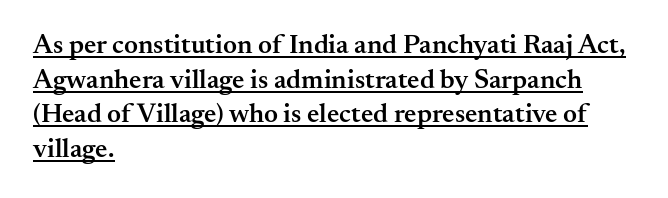
The letters stand straight up with perfectly vertical stems. This rendering leaves character spacing at its baseline value. The rows are spaced the way most documents space them. A fair bit of extra ink — the face is semibold, not bold. This rendering uses left alignment, leaving the right contour irregular. Underlining? Definitely there.
